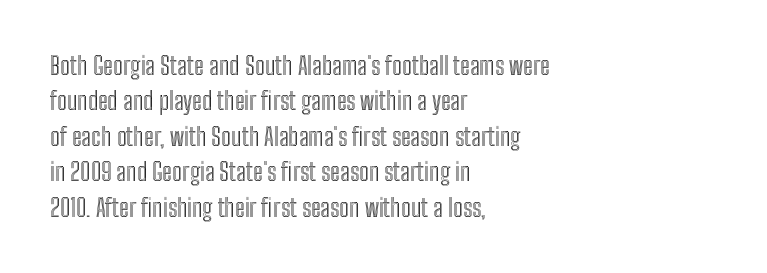
The image shows 25 px text type, upright; set left-aligned, normal line spacing (1.42x), normal letter spacing, not underlined.
